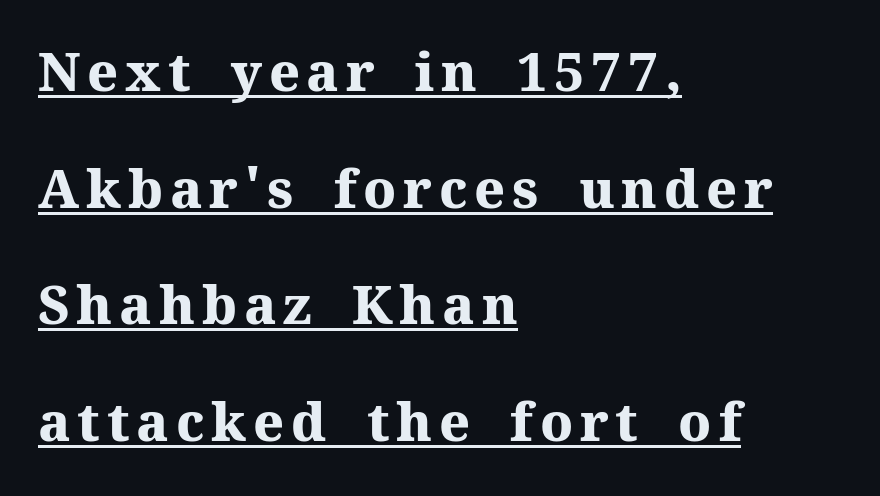
The face used here is proportionally spaced, like ordinary book or web type. The ragged edge is on the right, which tells us the setting is flush left. The designer dialed line spacing up above the default. The typography opts for an upright posture over an oblique one. Little horizontal feet cap the strokes, marking this as serif type.
